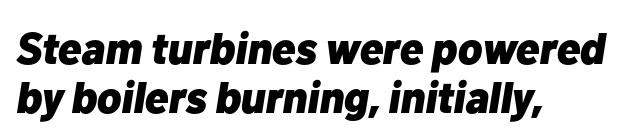
{"italic": "yes", "lean": "right", "slant_degrees": 10, "bold": "yes", "weight": "heavy", "width": "normal", "stroke_contrast": "low", "x_height": "medium", "monospaced": "no", "underline": "no", "align": "left", "line_spacing": "tight", "line_spacing_ratio": 1.11, "letter_spacing": "normal", "letter_spacing_em": 0.0, "glyph_px": 44}
